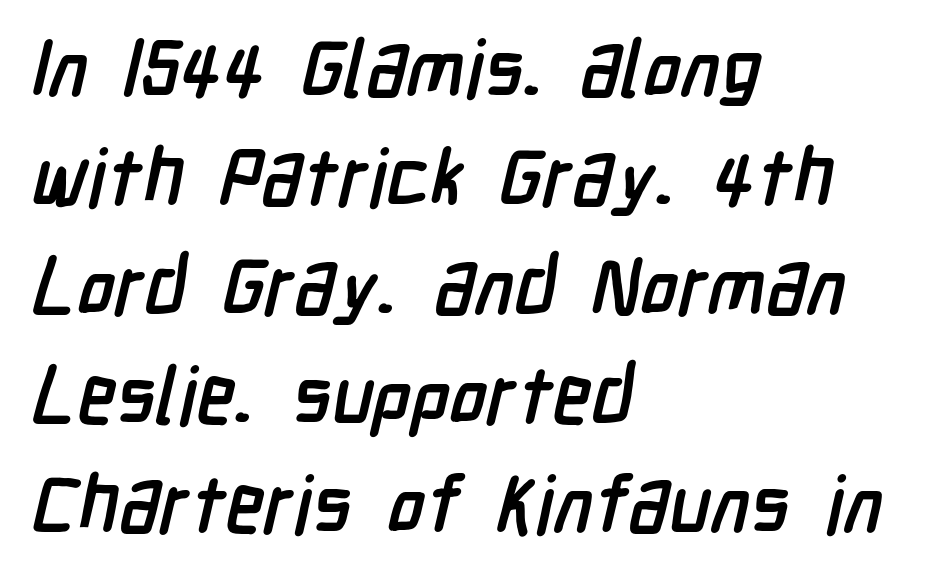
Q: Is the text bold? A: Yes.
Q: Is the typeface a serif or a sans-serif typeface? A: Sans-serif.
Q: Is the text underlined? A: No.
Q: How is the paragraph aligned? A: Left-aligned.
Q: Is the spacing between letters normal or unusually wide? A: Normal.
Q: Is the spacing between lines tight, normal or loose? A: Normal.
Q: Width (condensed, normal, or wide)? A: Condensed.
Q: Stroke contrast? A: Low.
Q: x-height? A: Medium.
Q: Monospaced? A: No.
